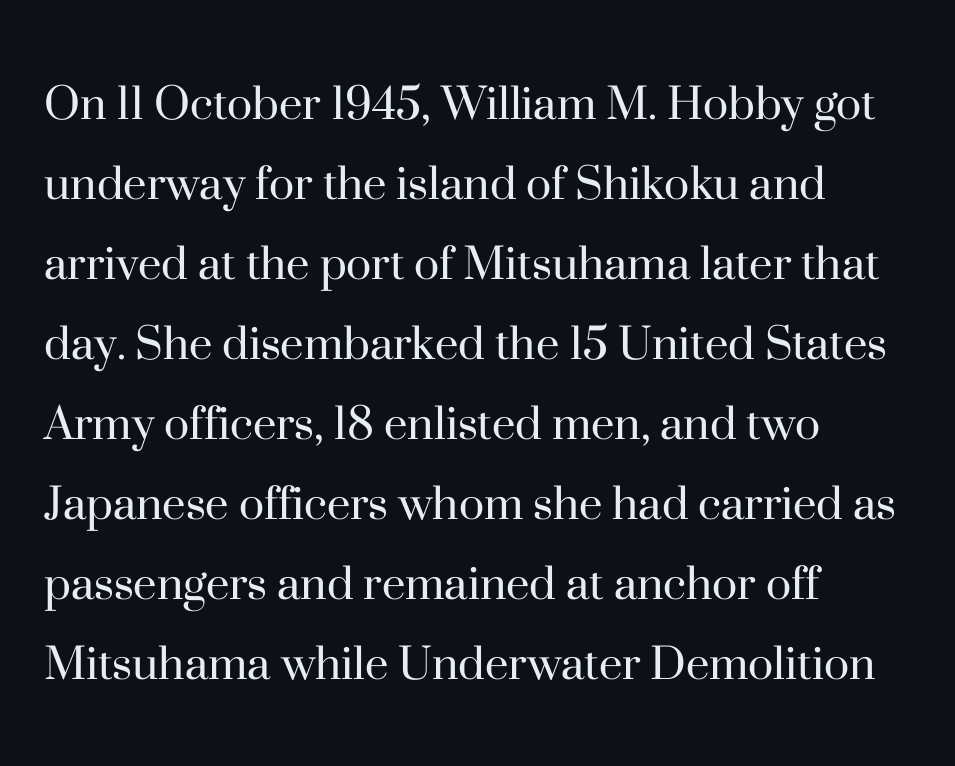
Q: Is the text bold? A: No.
Q: Is the text italic (slanted)? A: No, it is upright.
Q: Is the typeface a serif or a sans-serif typeface? A: Serif.
Q: Is the text underlined? A: No.
Q: How is the paragraph aligned? A: Left-aligned.
Q: Is the spacing between letters normal or unusually wide? A: Normal.
Q: Is the spacing between lines tight, normal or loose? A: Normal.
Q: Width (condensed, normal, or wide)? A: Normal.
Q: Stroke contrast? A: High.
Q: x-height? A: Small.
Q: Monospaced? A: No.
